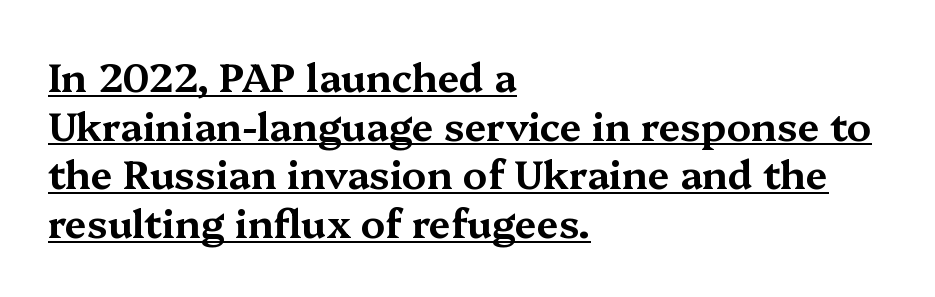
The designer left line spacing at the default. Line starts are locked; line ends wander. These characters rest on top of a visible drawn line. In terms of letterspacing, this is plain default setting. The face used here is proportionally spaced, like ordinary book or web type. Style check: upright.
